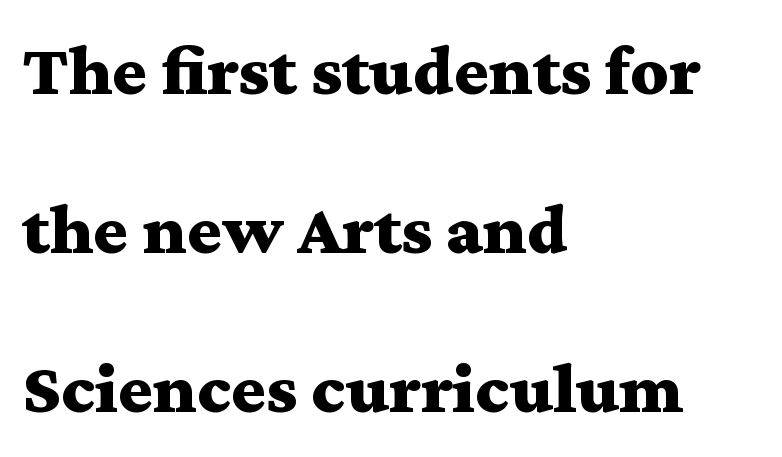
{"serif": "yes", "italic": "no", "bold": "yes", "weight": "bold", "width": "wide", "stroke_contrast": "medium", "x_height": "medium", "monospaced": "no", "underline": "no", "align": "left", "line_spacing": "loose", "line_spacing_ratio": 2.18, "letter_spacing": "normal", "letter_spacing_em": 0.0, "glyph_px": 73}
